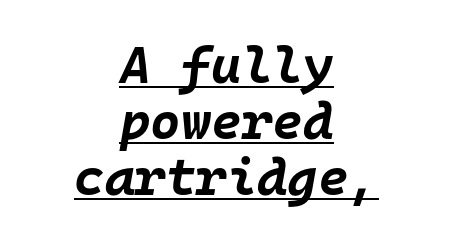
{"italic": "yes", "lean": "right", "slant_degrees": 10, "bold": "yes", "weight": "bold", "width": "normal", "stroke_contrast": "low", "x_height": "large", "monospaced": "yes", "underline": "yes", "align": "center", "line_spacing": "tight", "line_spacing_ratio": 1.08, "letter_spacing": "normal", "letter_spacing_em": 0.0, "glyph_px": 52}
